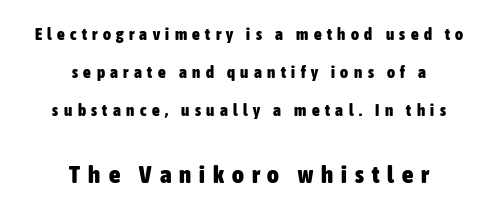
Q: Is the text bold? A: Yes.
Q: Is the text italic (slanted)? A: No, it is upright.
Q: Is the text underlined? A: No.
Q: How is the paragraph aligned? A: Centered.
Q: Is the spacing between letters normal or unusually wide? A: Unusually wide.
Q: Is the spacing between lines tight, normal or loose? A: Loose.
Q: Which block of text is set in a larger size, the first (top) or the second (bottom)? A: The second (bottom) one.
